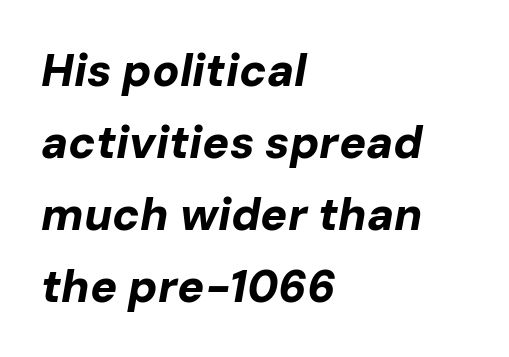
The passage shown leans; its letterforms are oblique. Character widths vary here, with narrow letters taking less room than wide ones. A typesetter would call this zero additional tracking. Vertically, the passage feels balanced, rows spaced as you'd expect.
